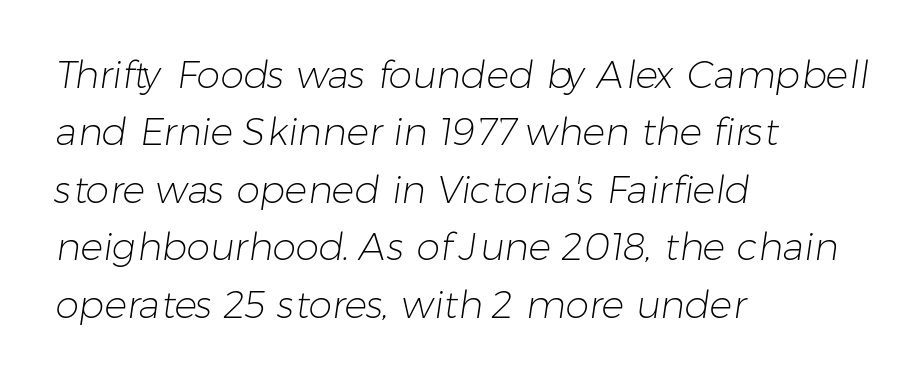
The characters display no serif detailing; their extremities are plain. A bare baseline throughout the passage. Spacing between characters is what you'd get straight out of the box. The vertical gap from one line to the next is medium. Stems here are at most as thick as an everyday book face. Character widths vary here, with narrow letters taking less room than wide ones.
